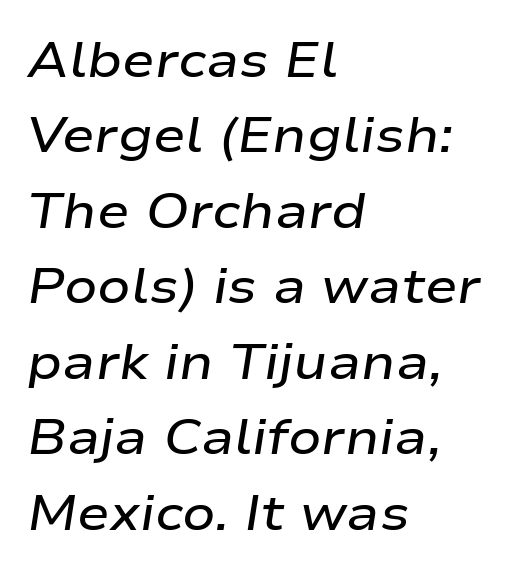
Q: Is the text bold? A: Semi-bold.
Q: Is the text italic (slanted)? A: Yes, it leans right by about 9 degrees.
Q: Is the text underlined? A: No.
Q: How is the paragraph aligned? A: Left-aligned.
Q: Is the spacing between letters normal or unusually wide? A: Normal.
Q: Is the spacing between lines tight, normal or loose? A: Normal.
Q: Width (condensed, normal, or wide)? A: Wide.
Q: Stroke contrast? A: Low.
Q: x-height? A: Medium.
Q: Monospaced? A: No.
